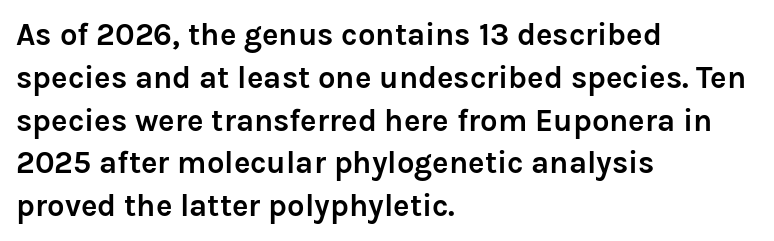
Q: Is the text bold? A: Yes.
Q: Is the text italic (slanted)? A: No, it is upright.
Q: Is the typeface a serif or a sans-serif typeface? A: Sans-serif.
Q: Is the text underlined? A: No.
Q: How is the paragraph aligned? A: Left-aligned.
Q: Is the spacing between letters normal or unusually wide? A: Normal.
Q: Is the spacing between lines tight, normal or loose? A: Normal.
Q: Width (condensed, normal, or wide)? A: Normal.
Q: Stroke contrast? A: Low.
Q: x-height? A: Medium.
Q: Monospaced? A: No.
